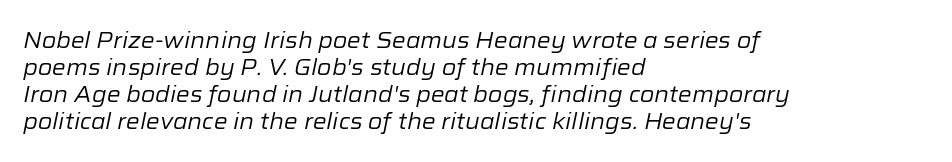
The image shows 22 px text type, italic (leaning right); set left-aligned, line spacing 1.22x, normal letter spacing, not underlined.
